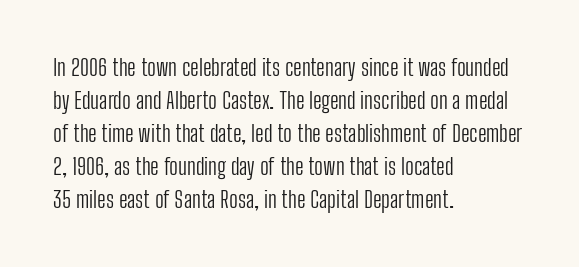
Does extra space separate the letters? No, they use regular spacing. The rendering anchors every line to the left-hand side. The axis of the letterforms is exactly vertical. These lines sit exactly where default settings would place them. Ink coverage per letter is moderate at most. Bare-footed words on every line.
